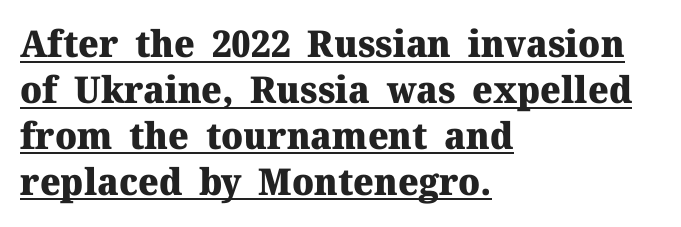
Q: Is the text bold? A: Yes.
Q: Is the text italic (slanted)? A: No, it is upright.
Q: Is the typeface a serif or a sans-serif typeface? A: Serif.
Q: Is the text underlined? A: Yes.
Q: How is the paragraph aligned? A: Left-aligned.
Q: Is the spacing between letters normal or unusually wide? A: Normal.
Q: Width (condensed, normal, or wide)? A: Normal.
Q: Stroke contrast? A: Medium.
Q: x-height? A: Medium.
Q: Monospaced? A: No.
